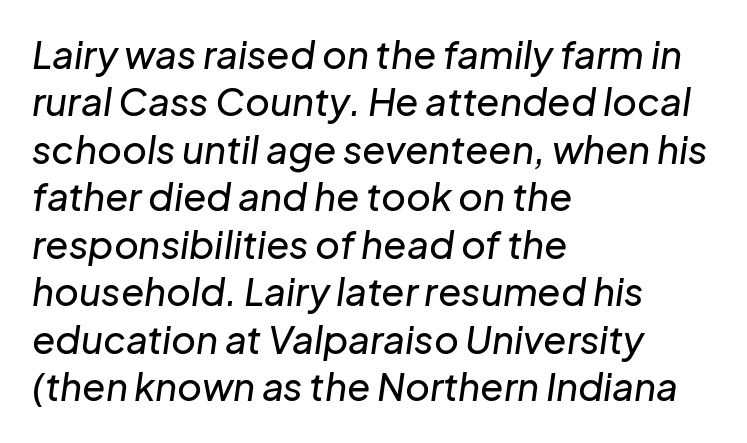
Q: Is the text italic (slanted)? A: Yes, it leans right by about 8 degrees.
Q: Is the text underlined? A: No.
Q: How is the paragraph aligned? A: Left-aligned.
Q: Is the spacing between letters normal or unusually wide? A: Normal.
Q: Is the spacing between lines tight, normal or loose? A: Normal.
Q: Width (condensed, normal, or wide)? A: Normal.
Q: Stroke contrast? A: Low.
Q: x-height? A: Medium.
Q: Monospaced? A: No.
